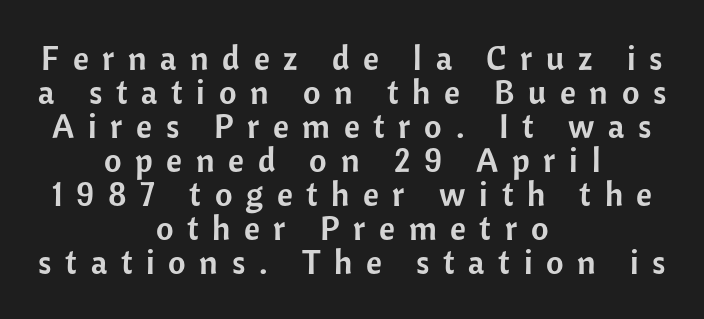
The vertical gap from one line to the next is small. Descender tails drop into unmarked territory. Someone cranked the tracking dial way up on this one. A typesetter would label this face a sans. This rendering uses center alignment, leaving both contours irregular but symmetric. The rendering uses natural spacing where letterforms have individual widths.
